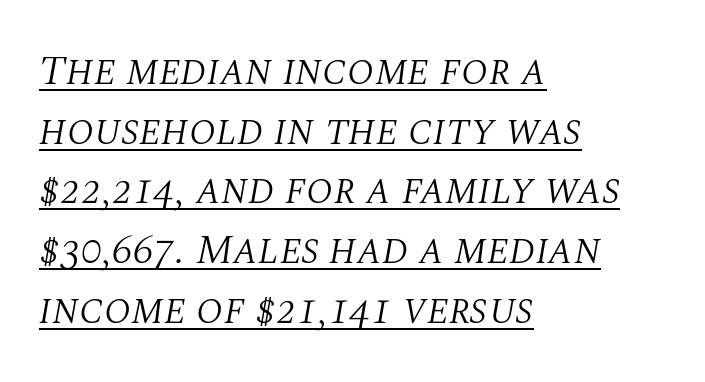
The whole block is typeset with a tilt. The passage shown stacks its lines at a standard gap. Letter spacing: default. The ragged edge is on the right, which tells us the setting is flush left. Observe the serifs anchoring each vertical stroke in this sample.
